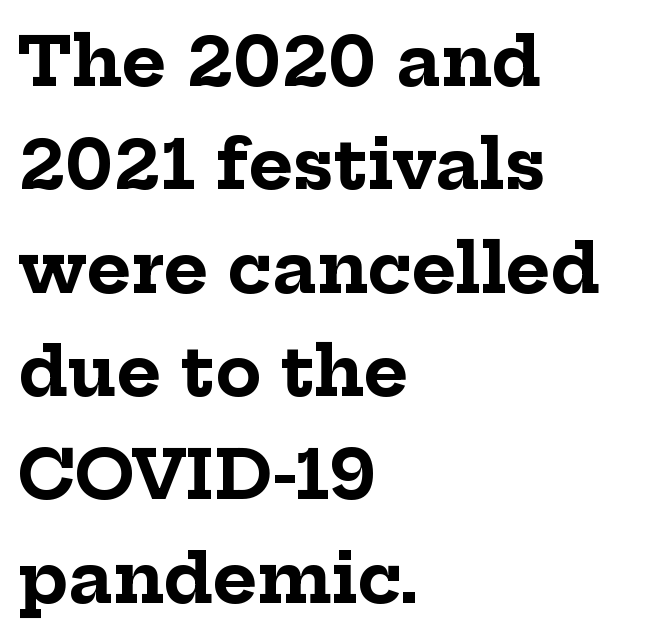
Note the varied advance widths — an 'i' is clearly narrower than an 'm'. Students, note that the glyphs here touch the page at normal intervals. Leading: standard. Each row of text sits above clean, open space.
